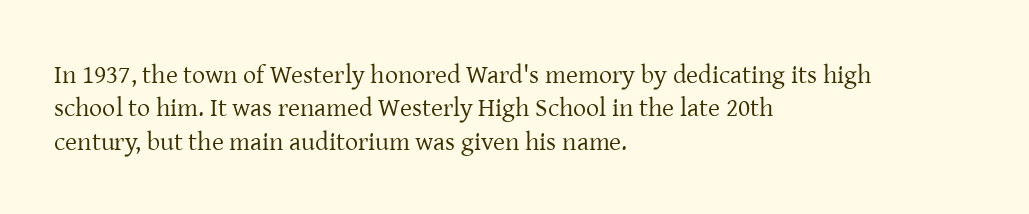
Compared with typical paragraphs, the rows here are spaced about the same. The letters stand straight up with perfectly vertical stems. Short and long lines alike share a common starting point at left. Is the stroke heavy? The answer is a plain regular-or-lighter. In terms of letterspacing, this is plain default setting. Just letters on the line, the space beneath them empty.
